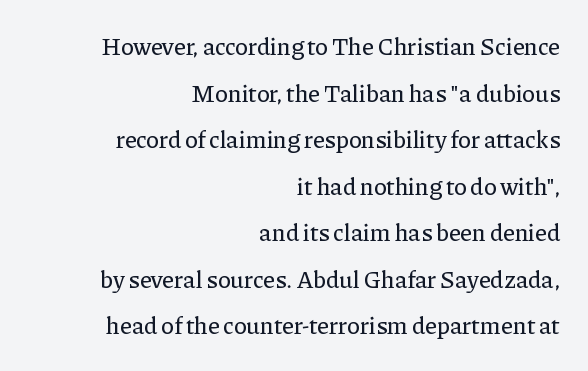
Vertically, the passage feels expansive, rows floating well apart. Posture: upright roman. Students, note that the glyphs here touch the page at normal intervals. The area under the type is left untouched. Alignment: flush right.
